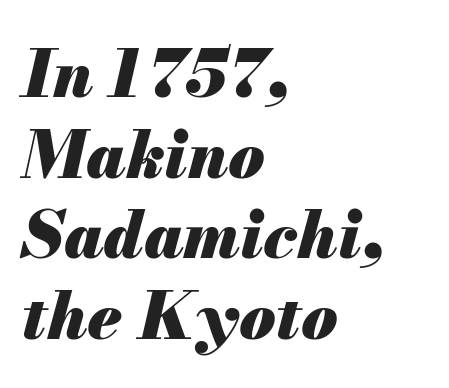
{"italic": "yes", "lean": "right", "slant_degrees": 13, "bold": "yes", "weight": "heavy", "width": "normal", "stroke_contrast": "medium", "x_height": "small", "monospaced": "no", "underline": "no", "align": "left", "line_spacing_ratio": 1.22, "letter_spacing": "normal", "letter_spacing_em": 0.0, "glyph_px": 66}
